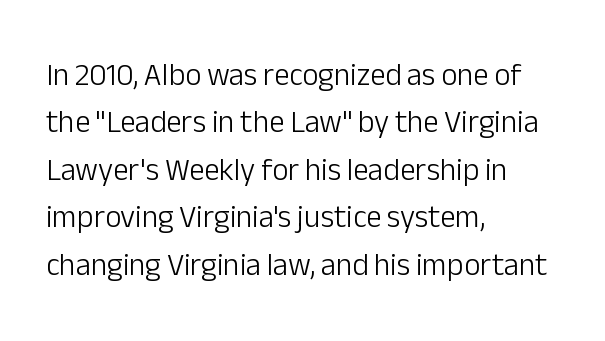
The image shows 31 px light sans-serif type, upright; set left-aligned, normal line spacing (1.53x), normal letter spacing, not underlined; low stroke contrast and a medium x-height.
